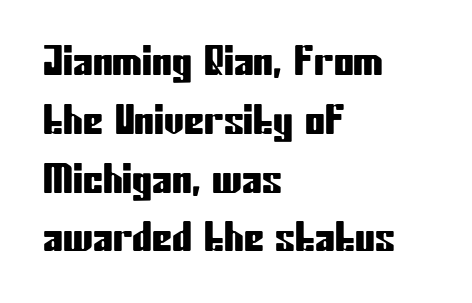
The image shows 40 px condensed sans-serif type, upright; set left-aligned, normal line spacing (1.47x), normal letter spacing, not underlined; low stroke contrast and a medium x-height.
